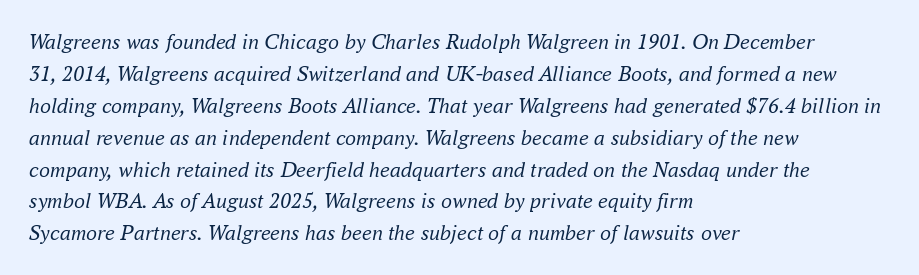
{"italic": "yes", "lean": "right", "slant_degrees": 16, "bold": "no", "underline": "no", "align": "left", "line_spacing": "normal", "line_spacing_ratio": 1.45, "letter_spacing": "normal", "letter_spacing_em": 0.0, "glyph_px": 22}
